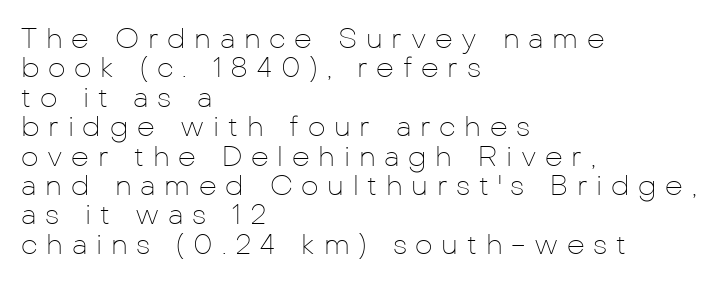
A sans-serif font was chosen for this passage. Think of a printed novel: that variable character pitch is what you see here. The passage is arranged the way most books set body copy — flush left. A typesetter would mark this as roman, not italic. The passage shown is not underscored anywhere. Vertically, the passage feels compressed, each row crowding the next.
